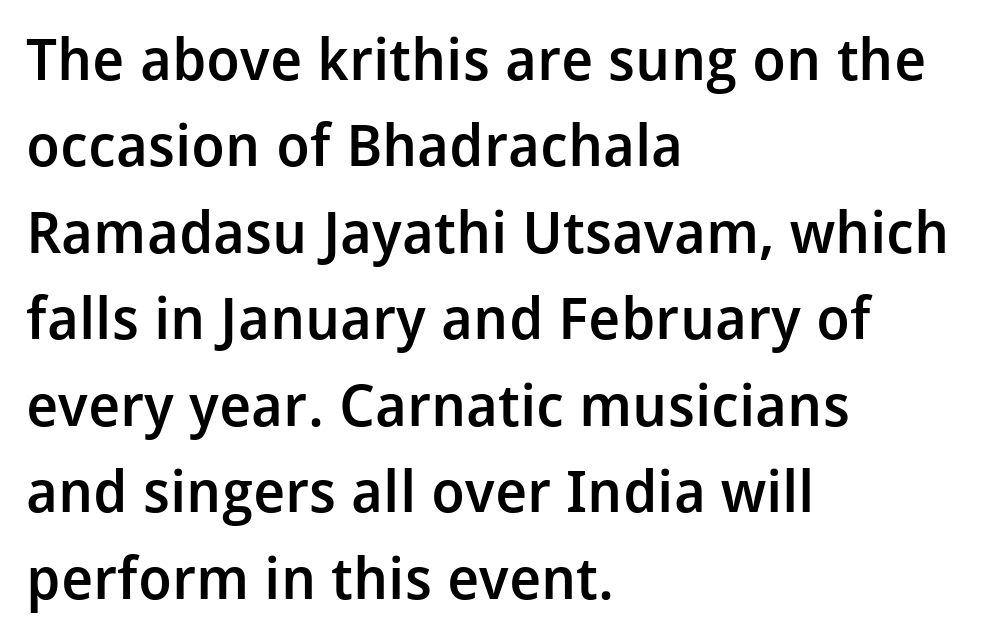
Q: Is the text bold? A: Semi-bold.
Q: Is the text italic (slanted)? A: No, it is upright.
Q: Is the typeface a serif or a sans-serif typeface? A: Sans-serif.
Q: Is the text underlined? A: No.
Q: How is the paragraph aligned? A: Left-aligned.
Q: Is the spacing between letters normal or unusually wide? A: Normal.
Q: Is the spacing between lines tight, normal or loose? A: Normal.
Q: Width (condensed, normal, or wide)? A: Normal.
Q: Stroke contrast? A: Low.
Q: x-height? A: Medium.
Q: Monospaced? A: No.
